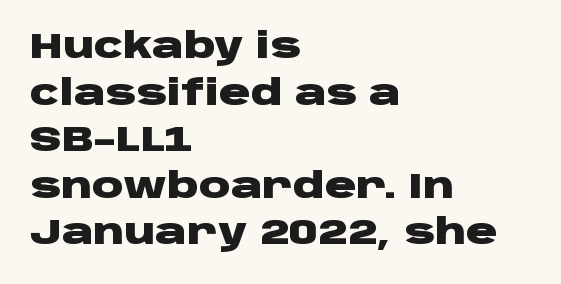
These lines are set flush left with a ragged right edge. I'd call this a sans setting — the letters go barefoot. The rendering keeps characters at their native spacing. No word sits above an underline. Horizontal bands of white between lines are of average thickness. Do the letters lean? They stand straight.
